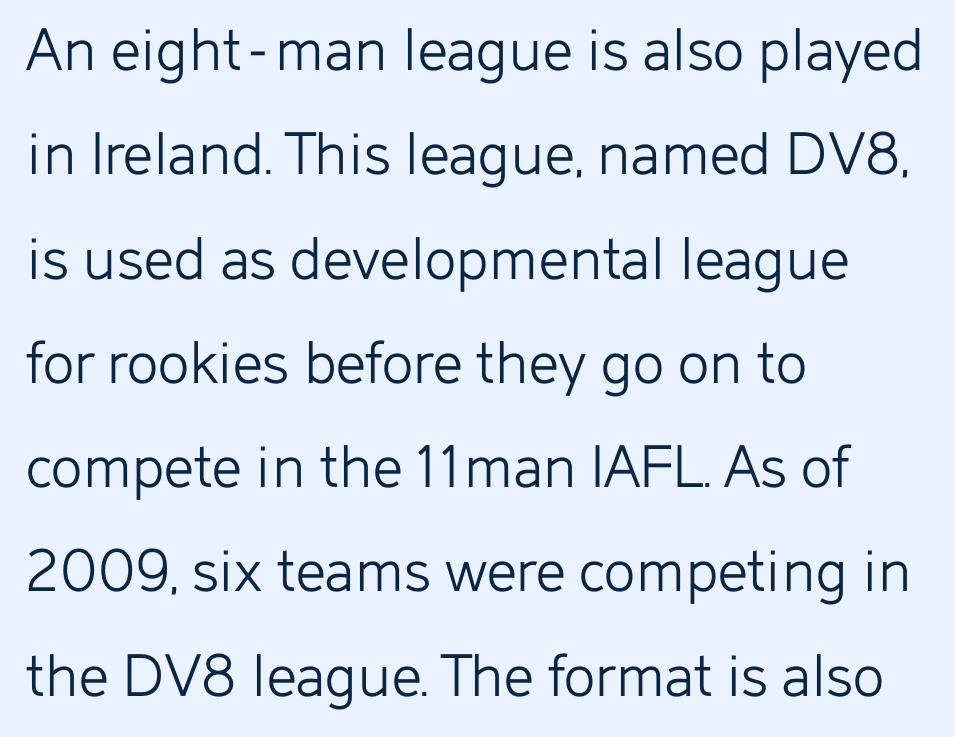
Tracking here is standard; glyphs follow each other at the usual distance. The vertical gap from one line to the next is medium. Descenders hang freely into open space. The lines are quadded left. Observe the absence of serifs on each vertical stroke in this sample. Spacing verdict: proportional, widths tailored to each character.
